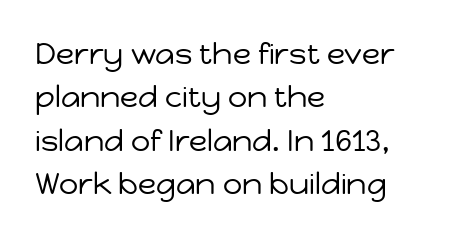
{"serif": "no", "italic": "no", "bold": "no", "weight": "regular", "width": "normal", "stroke_contrast": "low", "x_height": "medium", "monospaced": "no", "underline": "no", "align": "left", "line_spacing": "normal", "line_spacing_ratio": 1.45, "letter_spacing": "normal", "letter_spacing_em": 0.0, "glyph_px": 30}
